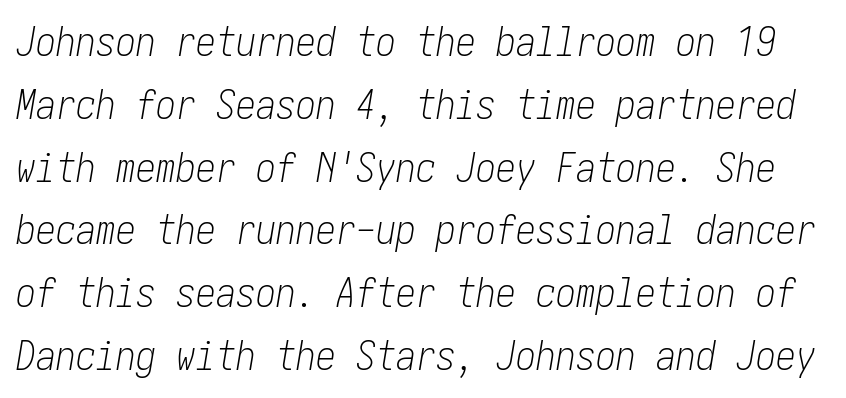
These lines keep a tight, regular rhythm from letter to letter. Quick note: italic. A bare baseline throughout the passage. Vertical stems look standard width or narrower in stroke. Reading down the column, the eye jumps a familiar distance to each next line.
